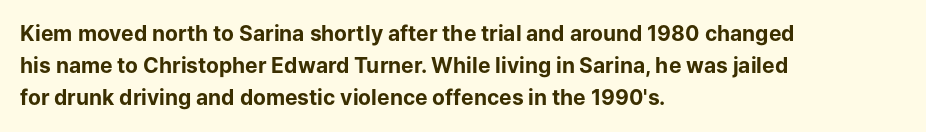
The image shows 21 px bold type, upright; set left-aligned, normal line spacing (1.53x), normal letter spacing, not underlined.
